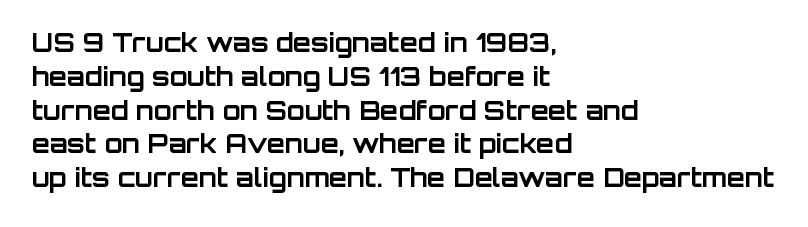
Q: Is the text bold? A: Yes.
Q: Is the text italic (slanted)? A: No, it is upright.
Q: Is the text underlined? A: No.
Q: How is the paragraph aligned? A: Left-aligned.
Q: Is the spacing between letters normal or unusually wide? A: Normal.
Q: Is the spacing between lines tight, normal or loose? A: Normal.
